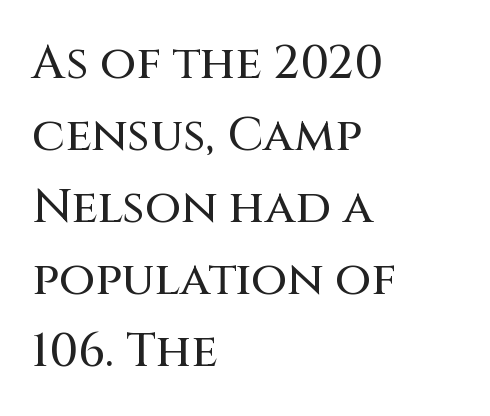
Q: Is the text italic (slanted)? A: No, it is upright.
Q: Is the typeface a serif or a sans-serif typeface? A: Sans-serif.
Q: Is the text underlined? A: No.
Q: How is the paragraph aligned? A: Left-aligned.
Q: Is the spacing between letters normal or unusually wide? A: Normal.
Q: Is the spacing between lines tight, normal or loose? A: Normal.
Q: Width (condensed, normal, or wide)? A: Normal.
Q: Stroke contrast? A: Medium.
Q: x-height? A: Large.
Q: Monospaced? A: No.
